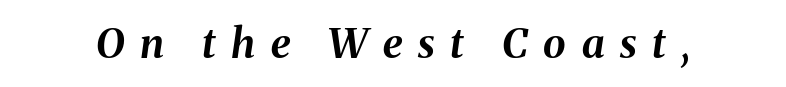
The image shows 41 px bold type, italic (leaning right); set unusually wide letter spacing (+0.38 em), not underlined; medium stroke contrast and a medium x-height.
